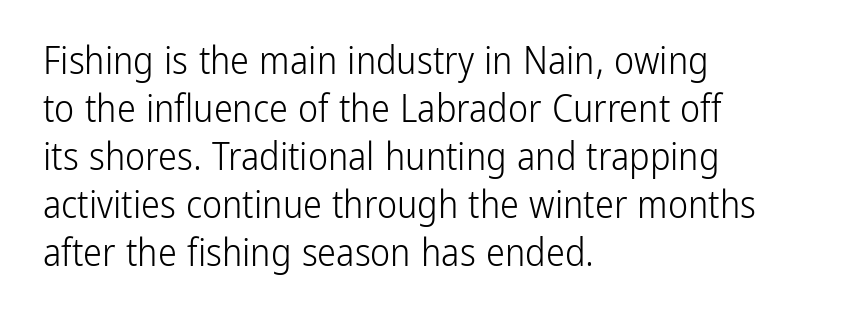
Serifs: no, the terminals of the letterforms are clean. Leading: standard. This rendering features lettering with no underline. Heaviness? Minimal to ordinary, like unemphasized prose. Nobody touched the tracking dial on this one.
